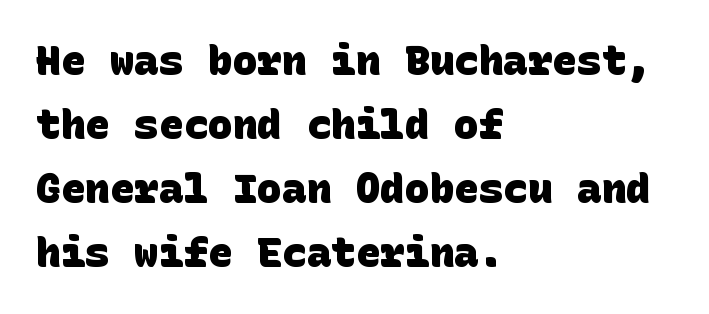
{"serif": "no", "bold": "yes", "weight": "heavy", "width": "normal", "stroke_contrast": "low", "x_height": "large", "underline": "no", "align": "left", "line_spacing": "normal", "line_spacing_ratio": 1.56, "letter_spacing": "normal", "letter_spacing_em": 0.0, "glyph_px": 41}
